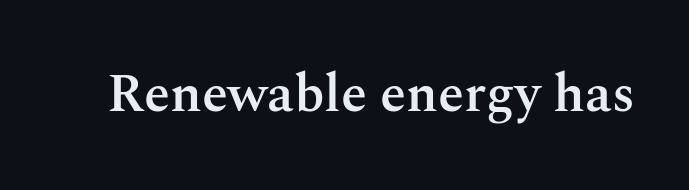
What stands out about the letter spacing? Nothing — it is the standard amount. Spacing verdict: proportional, widths tailored to each character. Stems and bowls a touch heavier than normal — semibold. Every stem runs plumb, perpendicular to the baseline. Does the type have serifs? Yes, each stem ends in a small foot.
